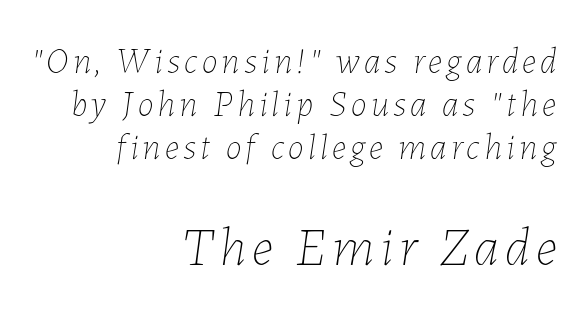
The image shows 54 px thin type, italic (leaning right); set right-aligned, line spacing 1.19x, not underlined; the second (bottom) block is 1.5x larger; low stroke contrast and a medium x-height.
